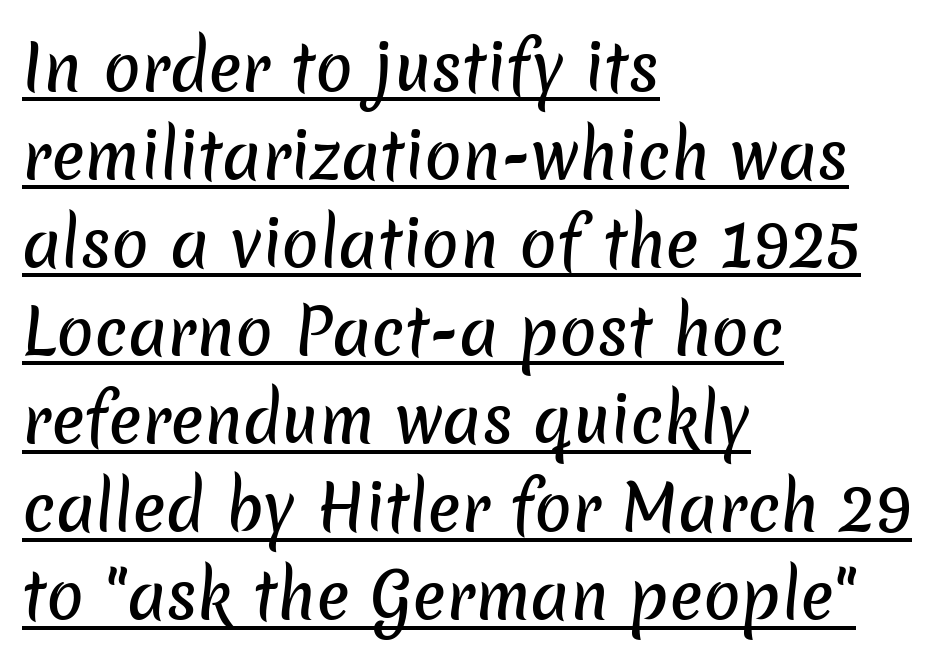
The image shows 62 px sans-serif type; set left-aligned, normal line spacing (1.42x), normal letter spacing, underlined; low stroke contrast and a medium x-height.
